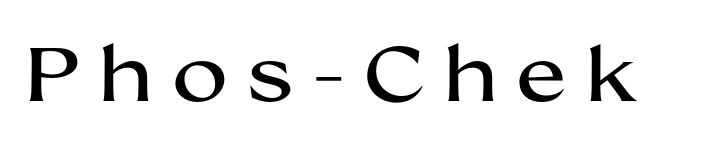
The image shows 76 px wide type, upright; set unusually wide letter spacing (+0.25 em), not underlined; medium stroke contrast and a medium x-height.
